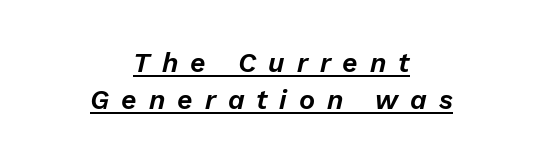
The image shows 27 px text type, italic (leaning right); set centered, normal line spacing (1.37x), unusually wide letter spacing (+0.44 em), underlined.
